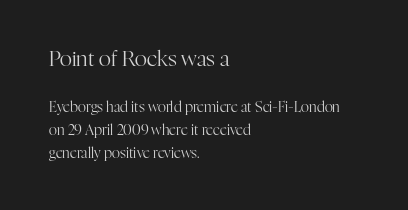
The image shows 21 px text type, upright; set left-aligned, normal line spacing (1.63x), normal letter spacing, not underlined; the first (top) block is 1.5x larger.
